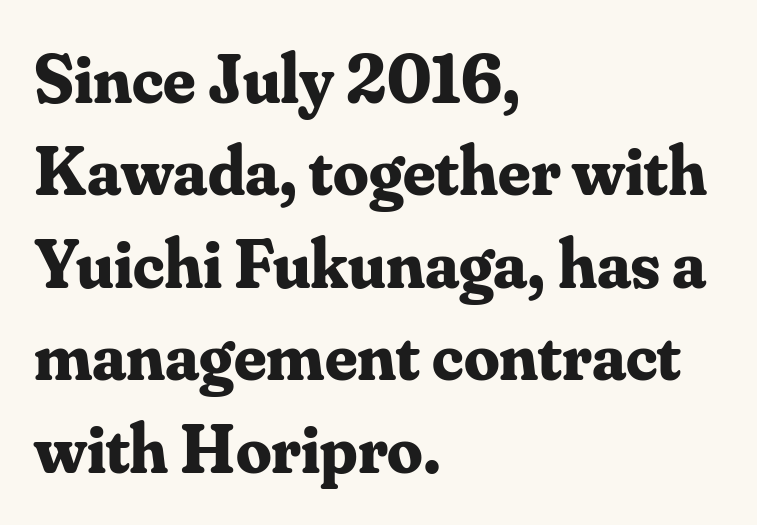
{"serif": "yes", "italic": "no", "bold": "yes", "weight": "bold", "width": "normal", "stroke_contrast": "medium", "x_height": "small", "monospaced": "no", "underline": "no", "align": "left", "line_spacing": "normal", "line_spacing_ratio": 1.32, "letter_spacing": "normal", "letter_spacing_em": 0.0, "glyph_px": 70}
